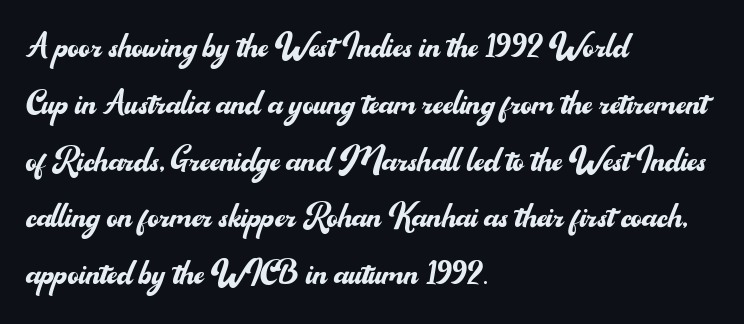
The image shows 43 px regular-weight sans-serif type; set left-aligned, normal line spacing (1.32x), normal letter spacing, not underlined; medium stroke contrast and a small x-height.
